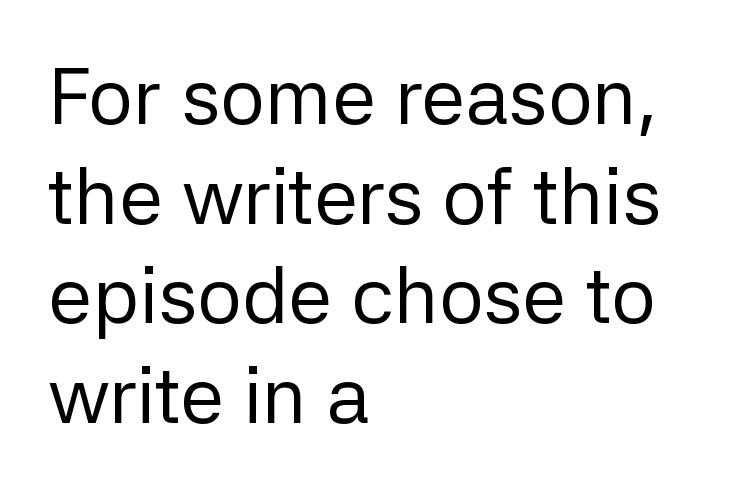
The image shows 79 px regular-weight sans-serif type, upright; set left-aligned, normal line spacing (1.26x), normal letter spacing, not underlined; low stroke contrast and a medium x-height.
